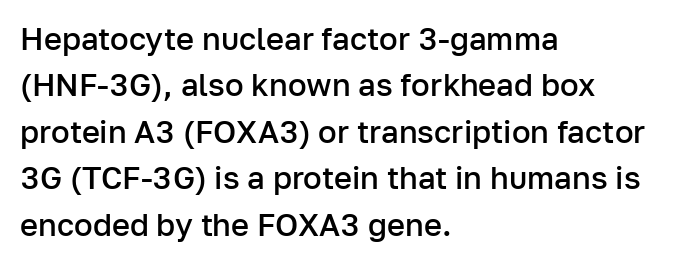
Here the designer chose a conventional face with non-uniform glyph widths. The passage is arranged the way most books set body copy — flush left. Nobody drew a line under any word here. A roman cut, with each character standing at attention.
